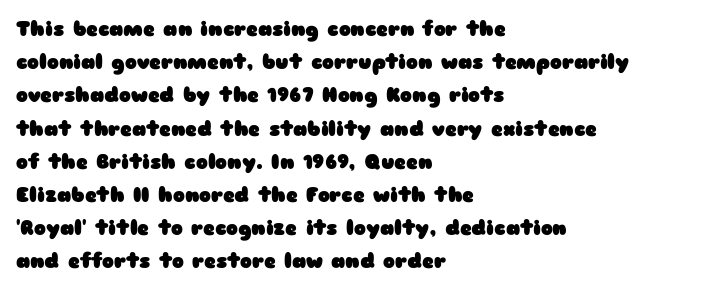
{"italic": "no", "bold": "yes", "underline": "no", "align": "left", "line_spacing": "normal", "line_spacing_ratio": 1.66, "letter_spacing": "normal", "letter_spacing_em": 0.0, "glyph_px": 20}
